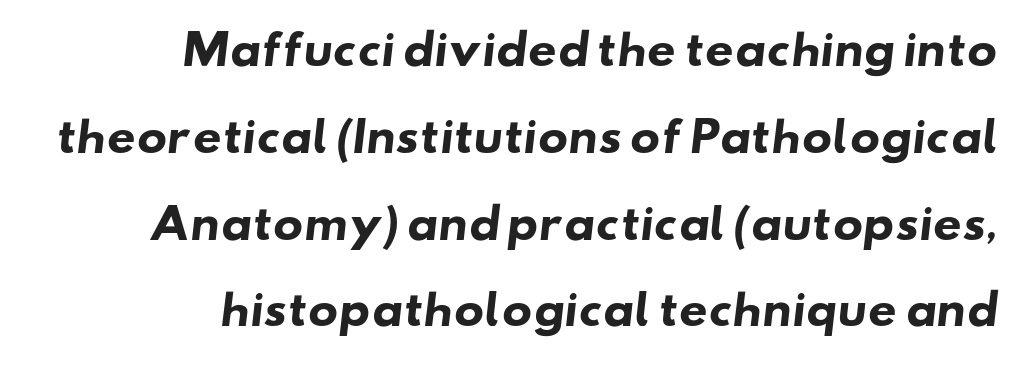
Q: Is the text bold? A: Yes.
Q: Is the typeface a serif or a sans-serif typeface? A: Sans-serif.
Q: Is the text underlined? A: No.
Q: How is the paragraph aligned? A: Right-aligned.
Q: Is the spacing between letters normal or unusually wide? A: Normal.
Q: Is the spacing between lines tight, normal or loose? A: Loose.
Q: Width (condensed, normal, or wide)? A: Wide.
Q: Stroke contrast? A: Low.
Q: x-height? A: Small.
Q: Monospaced? A: No.
